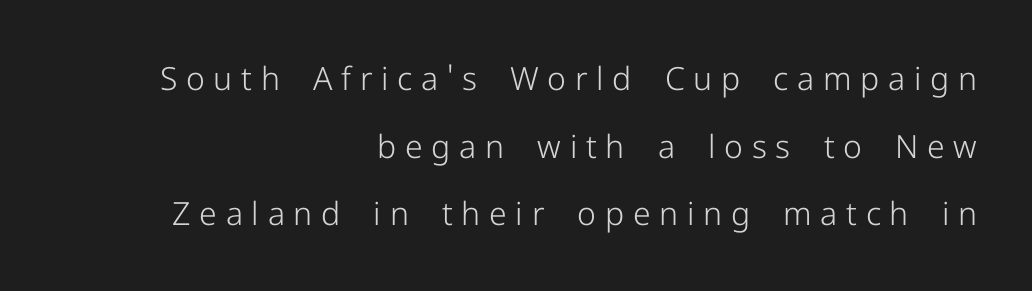
The image shows 32 px light sans-serif type, upright; set right-aligned, loose line spacing (2.11x), unusually wide letter spacing (+0.27 em), not underlined; low stroke contrast and a medium x-height.
